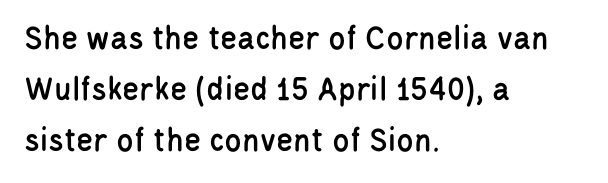
Q: Is the text italic (slanted)? A: No, it is upright.
Q: Is the typeface a serif or a sans-serif typeface? A: Sans-serif.
Q: Is the text underlined? A: No.
Q: How is the paragraph aligned? A: Left-aligned.
Q: Is the spacing between letters normal or unusually wide? A: Normal.
Q: Is the spacing between lines tight, normal or loose? A: Normal.
Q: Width (condensed, normal, or wide)? A: Condensed.
Q: Stroke contrast? A: Low.
Q: x-height? A: Large.
Q: Monospaced? A: No.
